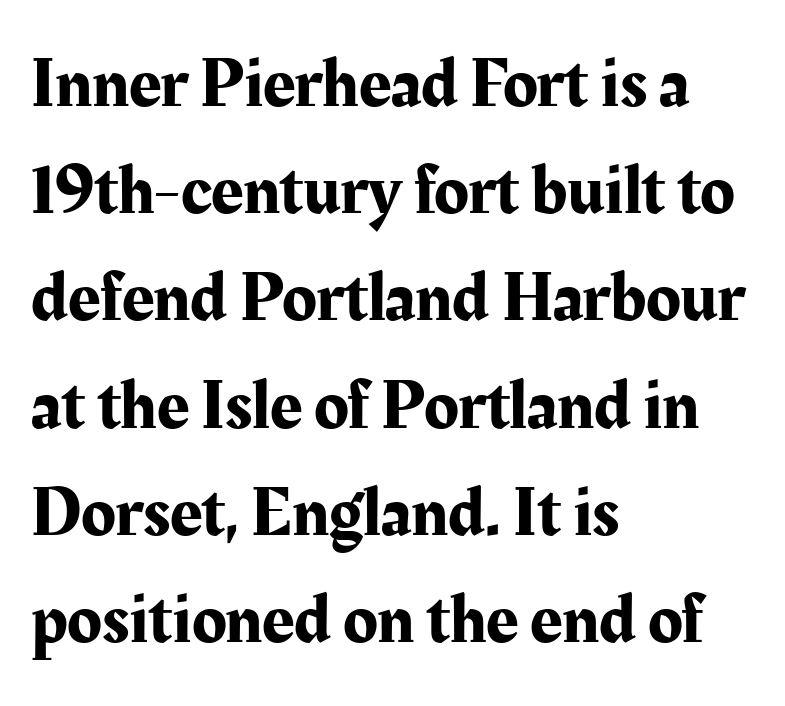
Rows of type keep a routine distance in the vertical direction. These lines are rendered in a variable-pitch font. Nobody drew a line under any word here. You can tell from the footed stems that serif type was used.
